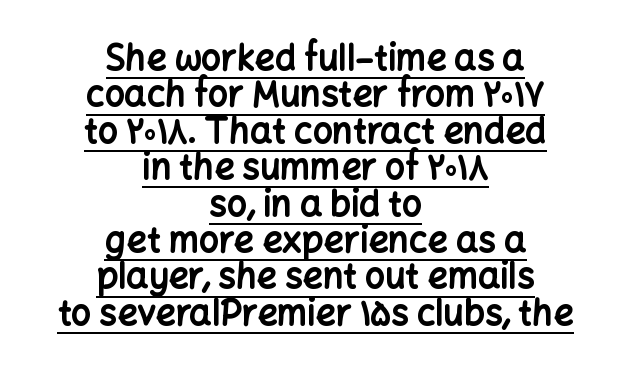
The image shows 35 px bold sans-serif type, upright; set centered, tight line spacing (1.04x), normal letter spacing, underlined; low stroke contrast and a medium x-height.
